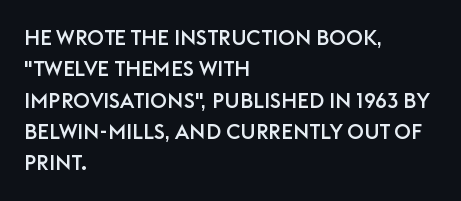
The image shows 21 px text type, upright; set left-aligned, normal line spacing (1.49x), normal letter spacing, not underlined.
